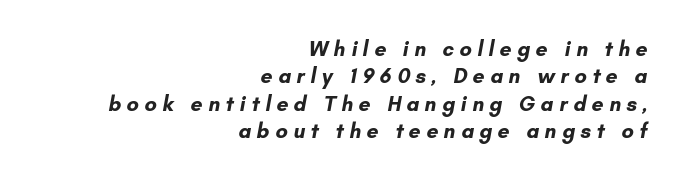
{"bold": "yes", "underline": "no", "align": "right", "line_spacing": "normal", "line_spacing_ratio": 1.3, "letter_spacing": "wide", "letter_spacing_em": 0.26, "glyph_px": 21}
